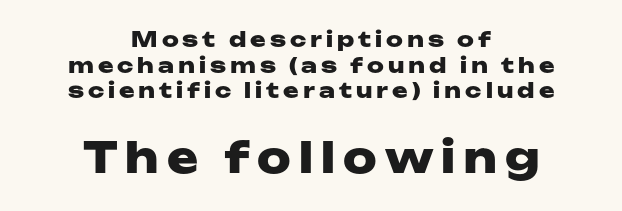
{"serif": "no", "italic": "no", "bold": "yes", "weight": "heavy", "width": "wide", "stroke_contrast": "low", "x_height": "medium", "monospaced": "no", "underline": "no", "align": "center", "line_spacing_ratio": 1.22, "larger_block": "second", "size_ratio": 2.0, "glyph_px": 42}
